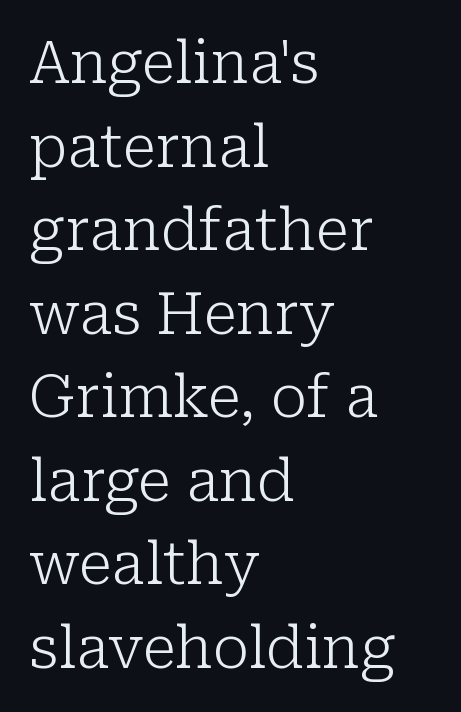
The image shows 58 px light serif type, upright; set left-aligned, normal line spacing (1.44x), normal letter spacing, not underlined; low stroke contrast and a medium x-height.
